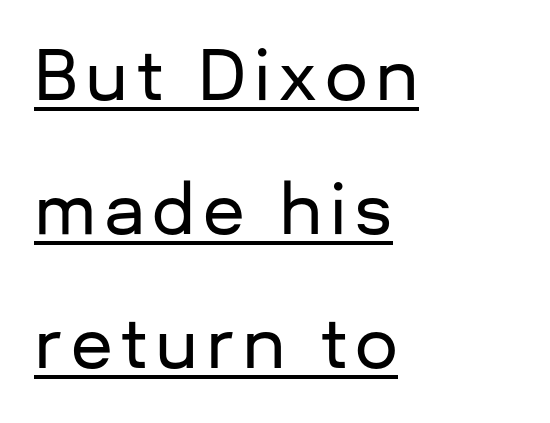
{"serif": "no", "italic": "no", "width": "normal", "stroke_contrast": "low", "x_height": "medium", "monospaced": "no", "underline": "yes", "align": "left", "line_spacing": "loose", "line_spacing_ratio": 1.97, "glyph_px": 68}
